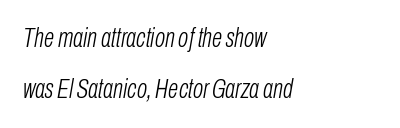
{"italic": "yes", "lean": "right", "slant_degrees": 10, "bold": "no", "underline": "no", "align": "left", "line_spacing": "loose", "line_spacing_ratio": 1.9, "letter_spacing": "normal", "letter_spacing_em": 0.0, "glyph_px": 27}
